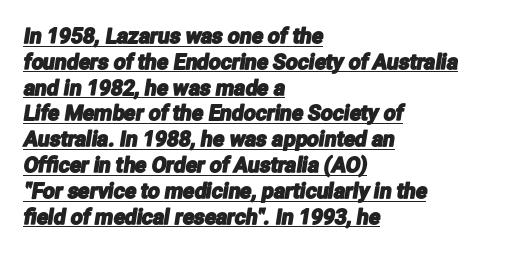
Students, observe the line beneath the letters — that is underlining. The rendering anchors every line to the left-hand side. The horizontal fit of the characters is conventional and even.
